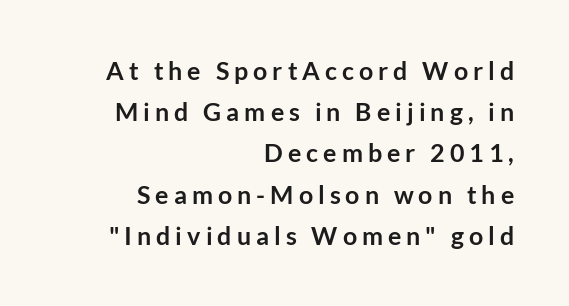
The compositor pushed each line to the right boundary. You'd pick this weight for a headline — it's a proper bold. This block has exactly the height ordinary leading produces. The rendering inserts visible extra space after every character. Notice how the stems are strictly vertical — no italics here. Honestly, there is no underline to notice here at all.
